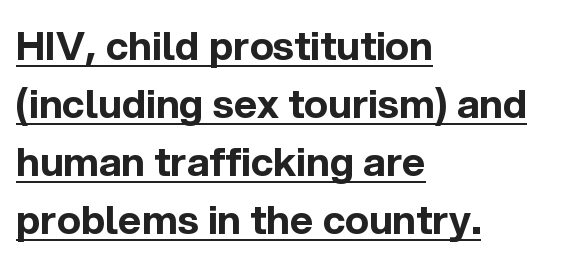
{"serif": "no", "italic": "no", "bold": "yes", "weight": "bold", "width": "normal", "x_height": "medium", "monospaced": "no", "underline": "yes", "align": "left", "line_spacing": "normal", "line_spacing_ratio": 1.45, "letter_spacing": "normal", "letter_spacing_em": 0.0, "glyph_px": 40}
